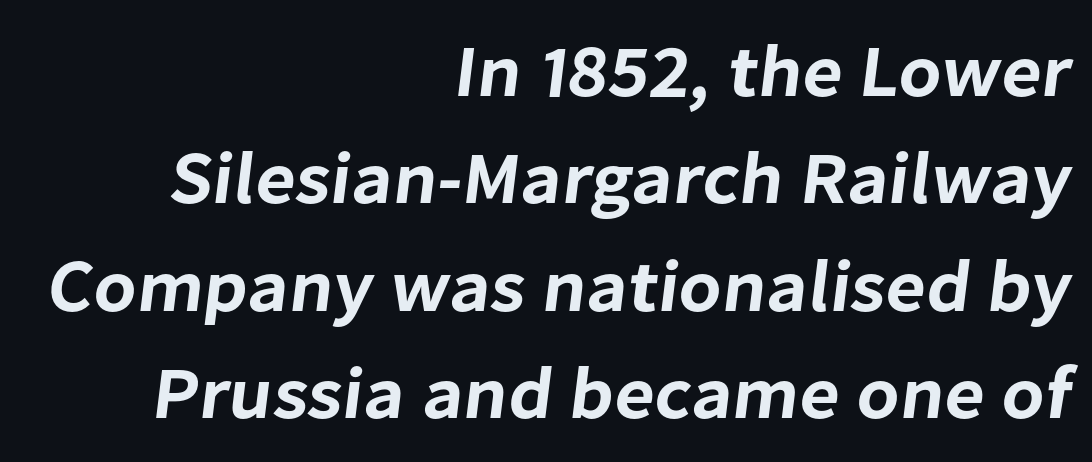
Q: Is the typeface a serif or a sans-serif typeface? A: Sans-serif.
Q: Is the text underlined? A: No.
Q: How is the paragraph aligned? A: Right-aligned.
Q: Is the spacing between letters normal or unusually wide? A: Normal.
Q: Is the spacing between lines tight, normal or loose? A: Normal.
Q: Width (condensed, normal, or wide)? A: Normal.
Q: Stroke contrast? A: Low.
Q: x-height? A: Medium.
Q: Monospaced? A: No.
